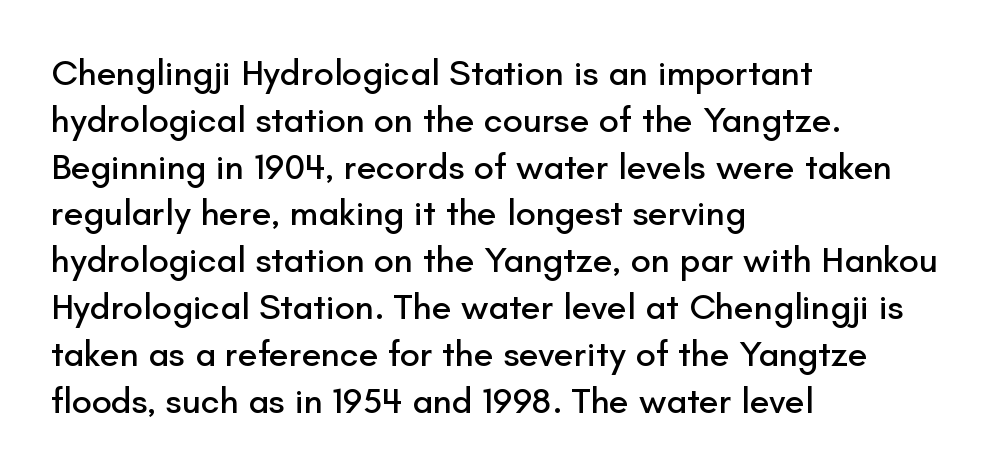
{"serif": "no", "italic": "no", "width": "normal", "stroke_contrast": "low", "x_height": "small", "monospaced": "no", "underline": "no", "align": "left", "line_spacing": "normal", "line_spacing_ratio": 1.3, "letter_spacing": "normal", "letter_spacing_em": 0.0, "glyph_px": 36}
